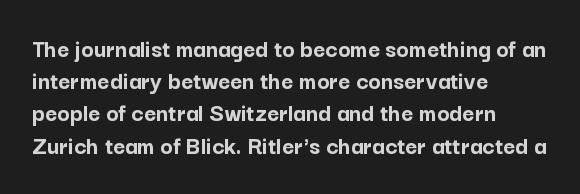
{"italic": "no", "bold": "yes", "underline": "no", "align": "left", "line_spacing_ratio": 1.24, "letter_spacing": "normal", "letter_spacing_em": 0.0, "glyph_px": 26}
